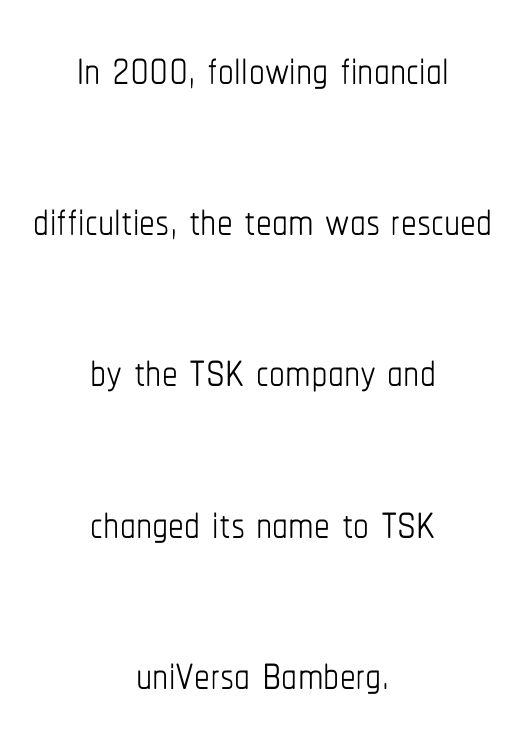
Default kerning and tracking; the words read as compact shapes. The designer dialed line spacing up above the default. This sample is center-justified, so both line endings float freely. Decoration check: the copy has no underline. The letters advance in unequal steps, a hallmark of proportional type. Rendered with straight, roman letterforms.
